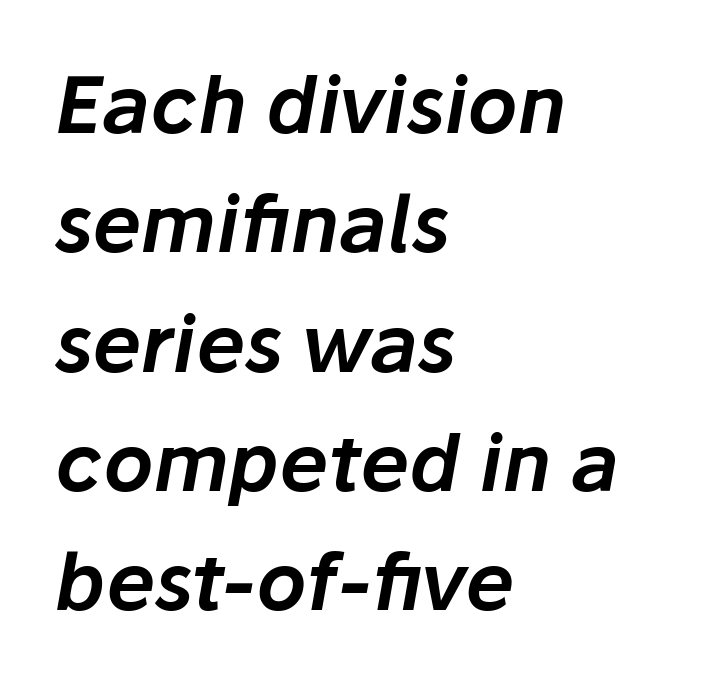
The image shows 78 px text type, italic (leaning right); set left-aligned, normal line spacing (1.53x), normal letter spacing, not underlined; low stroke contrast and a medium x-height.
